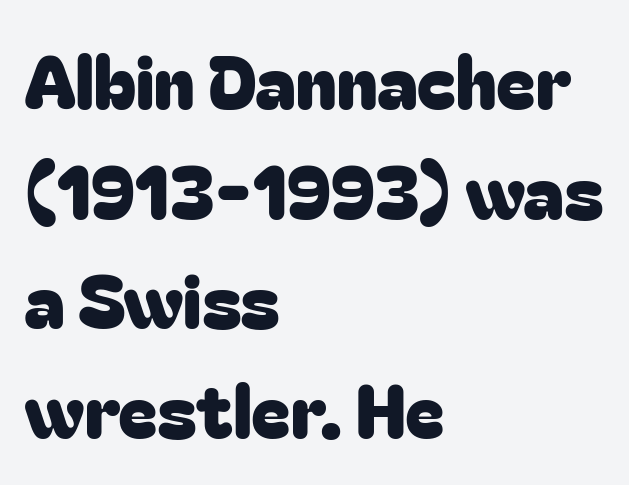
Q: Is the text italic (slanted)? A: No, it is upright.
Q: Is the typeface a serif or a sans-serif typeface? A: Sans-serif.
Q: Is the text underlined? A: No.
Q: How is the paragraph aligned? A: Left-aligned.
Q: Is the spacing between letters normal or unusually wide? A: Normal.
Q: Is the spacing between lines tight, normal or loose? A: Normal.
Q: Width (condensed, normal, or wide)? A: Normal.
Q: Stroke contrast? A: Low.
Q: x-height? A: Medium.
Q: Monospaced? A: No.
